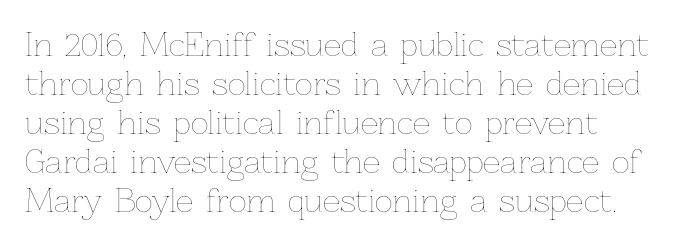
Ordinary non-slanted type is in use. Caption: standard tracking, unaltered. The font sits on the lighter half of the weight spectrum, regular included. The vertical gap from one line to the next is medium.
